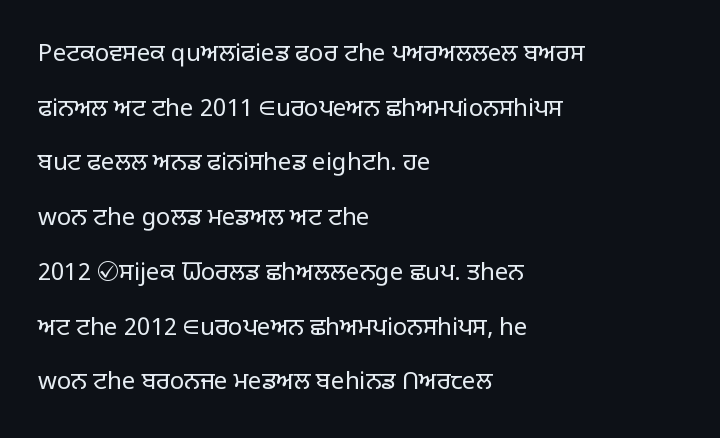
Q: Is the text bold? A: No.
Q: Is the text italic (slanted)? A: No, it is upright.
Q: Is the text underlined? A: No.
Q: How is the paragraph aligned? A: Left-aligned.
Q: Is the spacing between letters normal or unusually wide? A: Normal.
Q: Is the spacing between lines tight, normal or loose? A: Loose.
